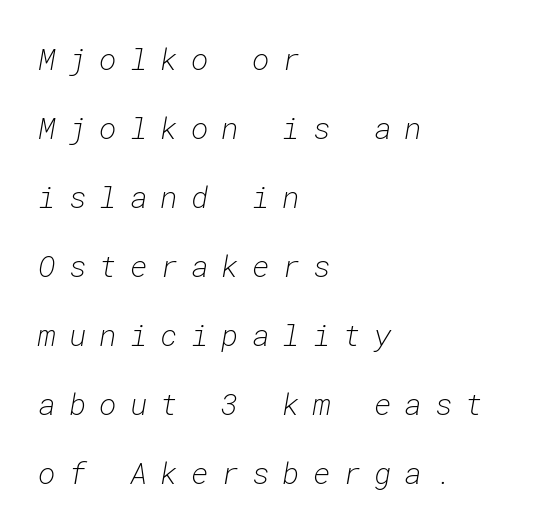
Q: Is the text bold? A: No.
Q: Is the text italic (slanted)? A: Yes, it leans right by about 10 degrees.
Q: Is the text underlined? A: No.
Q: How is the paragraph aligned? A: Left-aligned.
Q: Is the spacing between letters normal or unusually wide? A: Unusually wide.
Q: Is the spacing between lines tight, normal or loose? A: Loose.
Q: Width (condensed, normal, or wide)? A: Normal.
Q: Stroke contrast? A: Low.
Q: x-height? A: Medium.
Q: Monospaced? A: Yes.
